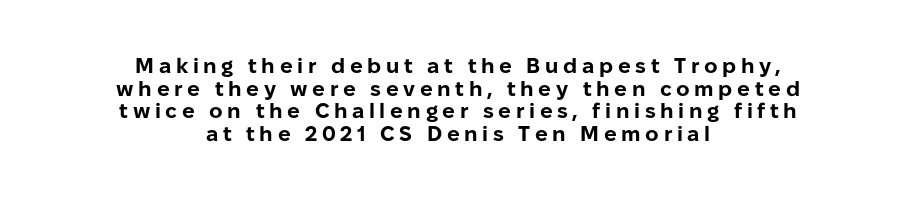
Q: Is the text bold? A: Yes.
Q: Is the text italic (slanted)? A: No, it is upright.
Q: Is the text underlined? A: No.
Q: How is the paragraph aligned? A: Centered.
Q: Is the spacing between letters normal or unusually wide? A: Unusually wide.
Q: Is the spacing between lines tight, normal or loose? A: Tight.
